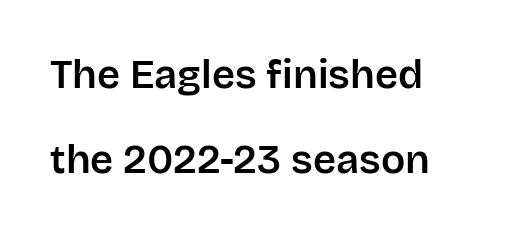
{"serif": "no", "italic": "no", "width": "normal", "stroke_contrast": "low", "x_height": "large", "monospaced": "no", "underline": "no", "line_spacing": "loose", "line_spacing_ratio": 2.12, "letter_spacing": "normal", "letter_spacing_em": 0.0, "glyph_px": 40}
